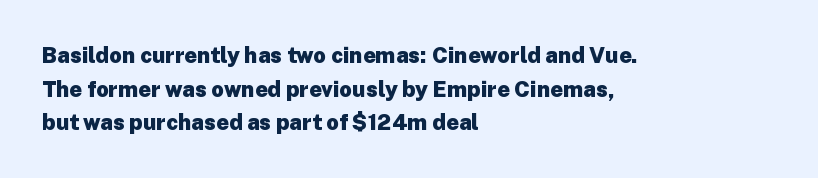
{"italic": "no", "bold": "yes", "underline": "no", "align": "left", "line_spacing": "normal", "line_spacing_ratio": 1.53, "letter_spacing": "normal", "letter_spacing_em": 0.0, "glyph_px": 22}
